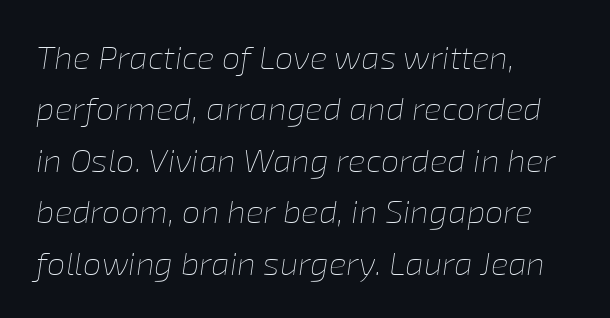
The paragraph shown leans on its left margin. Standard letterfit; no display-style spreading of the glyphs. You could not count columns in this text — the font is proportionally spaced. Is there much room between lines? A standard amount, neither cramped nor airy. These lines were composed using italics.
